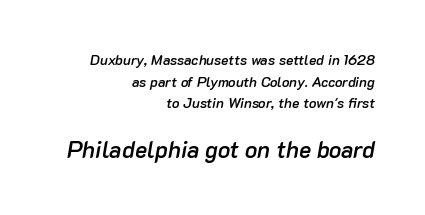
Q: Is the text bold? A: Semi-bold.
Q: Is the text italic (slanted)? A: Yes, it leans right by about 10 degrees.
Q: Is the text underlined? A: No.
Q: How is the paragraph aligned? A: Right-aligned.
Q: Is the spacing between letters normal or unusually wide? A: Normal.
Q: Is the spacing between lines tight, normal or loose? A: Normal.
Q: Which block of text is set in a larger size, the first (top) or the second (bottom)? A: The second (bottom) one.
